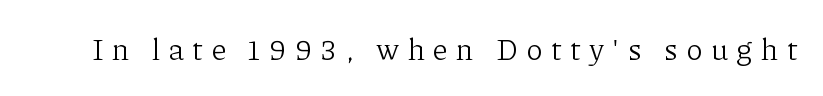
{"serif": "yes", "italic": "no", "bold": "no", "weight": "light", "width": "normal", "stroke_contrast": "low", "x_height": "medium", "monospaced": "no", "underline": "no", "letter_spacing": "wide", "letter_spacing_em": 0.29, "glyph_px": 30}
